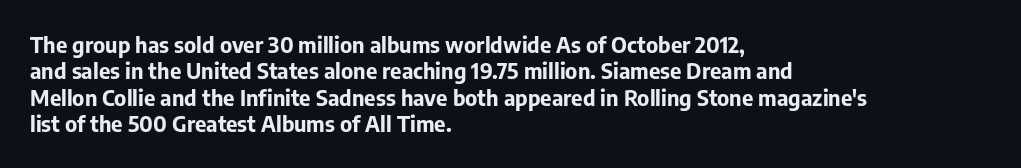
{"italic": "no", "bold": "yes", "underline": "no", "align": "left", "line_spacing_ratio": 1.2, "letter_spacing": "normal", "letter_spacing_em": 0.0, "glyph_px": 22}
